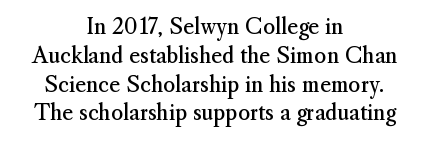
The image shows 21 px text type, upright; set centered, normal line spacing (1.37x), normal letter spacing, not underlined.
